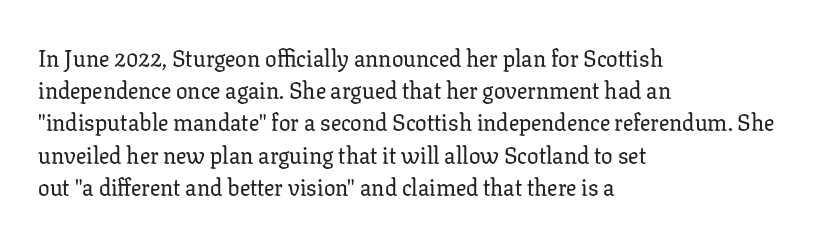
{"italic": "no", "underline": "no", "align": "left", "line_spacing": "normal", "line_spacing_ratio": 1.4, "letter_spacing": "normal", "letter_spacing_em": 0.0, "glyph_px": 23}
